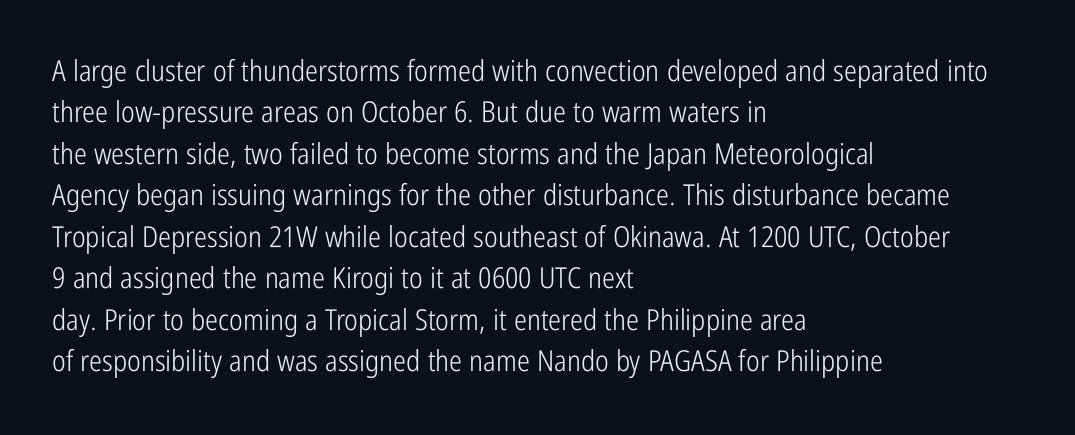
{"serif": "no", "italic": "no", "bold": "no", "weight": "light", "width": "condensed", "stroke_contrast": "low", "x_height": "medium", "monospaced": "no", "underline": "no", "align": "left", "line_spacing": "normal", "line_spacing_ratio": 1.43, "letter_spacing": "normal", "letter_spacing_em": 0.0, "glyph_px": 29}
